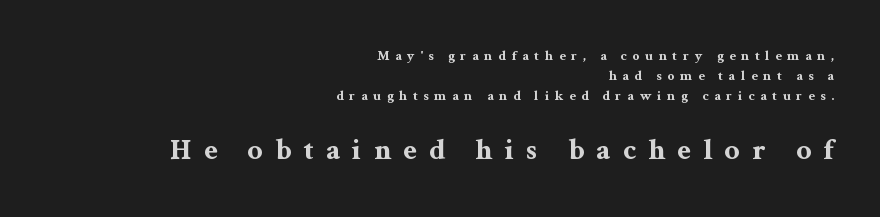
The image shows 30 px bold, wide serif type, upright; set right-aligned, normal line spacing (1.43x), unusually wide letter spacing (+0.4 em), not underlined; the second (bottom) block is 2.14x larger; medium stroke contrast and a medium x-height.
